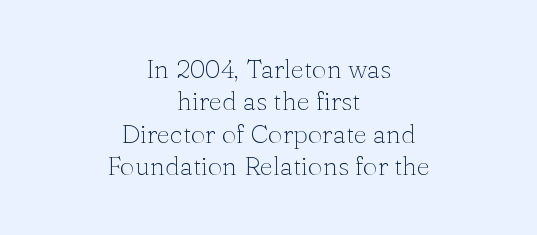
Q: Is the text bold? A: No.
Q: Is the text italic (slanted)? A: No, it is upright.
Q: Is the text underlined? A: No.
Q: How is the paragraph aligned? A: Centered.
Q: Is the spacing between letters normal or unusually wide? A: Normal.
Q: Is the spacing between lines tight, normal or loose? A: Normal.
